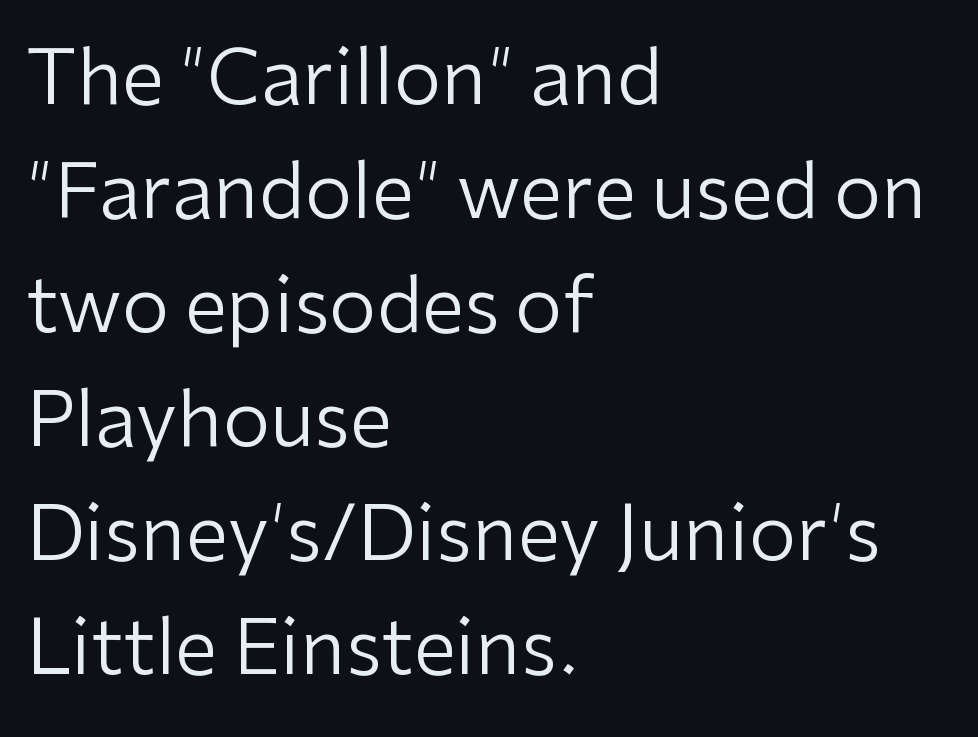
Notice how descenders clear the ascenders below comfortably — that's standard leading. The rag falls on the right side of this text block. The strokes are not fattened; the text isn't bold. The letters advance in unequal steps, a hallmark of proportional type.
